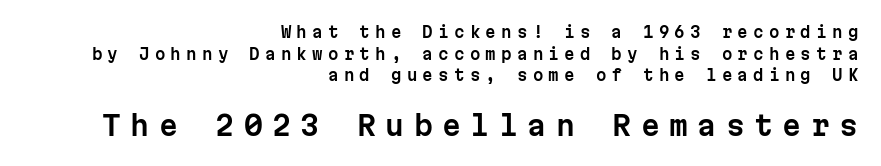
The letters stand straight up with perfectly vertical stems. Quick note: underline off. Normally led — the rows are evenly, conventionally spaced. Whoever set this made the second block the dominant, larger element.
